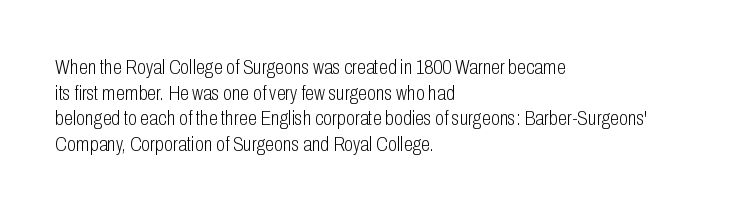
Q: Is the text bold? A: No.
Q: Is the text italic (slanted)? A: No, it is upright.
Q: Is the text underlined? A: No.
Q: How is the paragraph aligned? A: Left-aligned.
Q: Is the spacing between letters normal or unusually wide? A: Normal.
